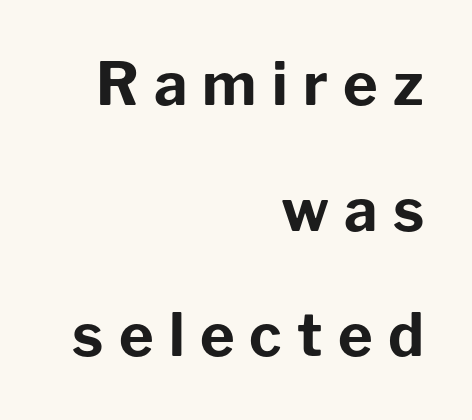
Q: Is the text bold? A: Yes.
Q: Is the text italic (slanted)? A: No, it is upright.
Q: Is the typeface a serif or a sans-serif typeface? A: Sans-serif.
Q: Is the text underlined? A: No.
Q: How is the paragraph aligned? A: Right-aligned.
Q: Is the spacing between letters normal or unusually wide? A: Unusually wide.
Q: Is the spacing between lines tight, normal or loose? A: Loose.
Q: Width (condensed, normal, or wide)? A: Normal.
Q: Stroke contrast? A: Low.
Q: x-height? A: Medium.
Q: Monospaced? A: No.
